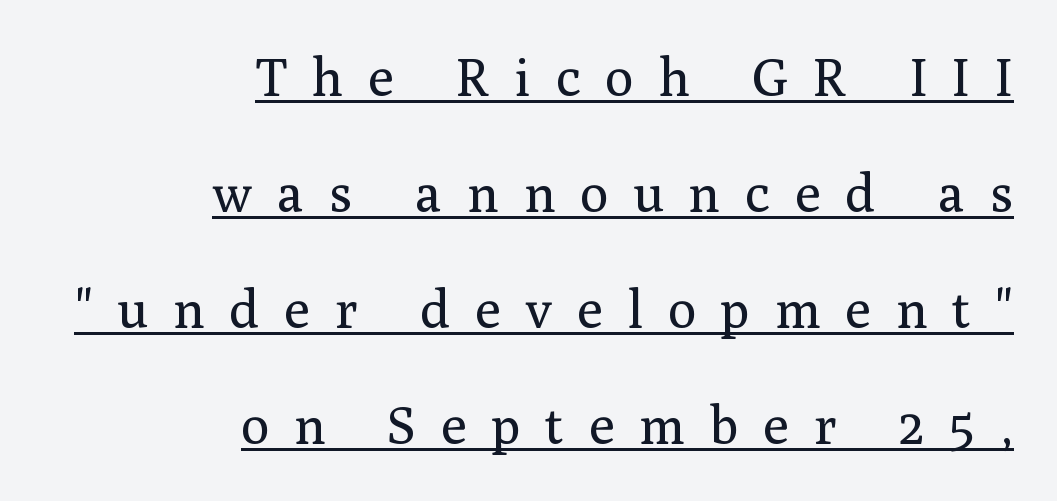
The space between consecutive lines is lavish. Each stroke keeps to a modest, everyday thickness or less. These lines are rendered in a variable-pitch font. The characters display serif detailing at their extremities. Rendered with straight, roman letterforms. Visually the block forms a straight wall on the right and a jagged coastline on the left.
